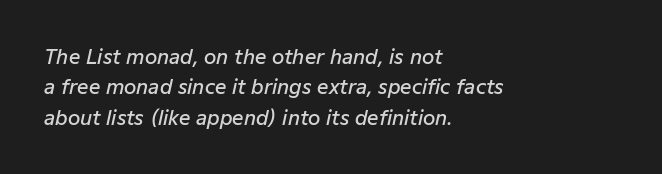
Q: Is the text bold? A: Semi-bold.
Q: Is the text italic (slanted)? A: Yes, it leans right by about 12 degrees.
Q: Is the text underlined? A: No.
Q: How is the paragraph aligned? A: Left-aligned.
Q: Is the spacing between letters normal or unusually wide? A: Normal.
Q: Is the spacing between lines tight, normal or loose? A: Normal.
